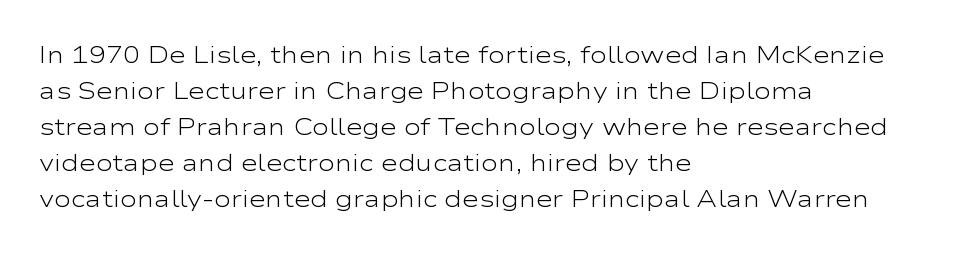
Nothing unusual about the tracking: characters are spaced as the font intends. The typesetter chose a ragged-right arrangement here. Vertical strokes here are truly vertical. In terms of leading, this rendering sits right in the middle.
